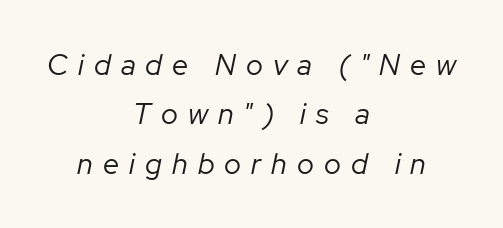
{"italic": "yes", "lean": "right", "slant_degrees": 12, "bold": "no", "weight": "regular", "width": "normal", "stroke_contrast": "low", "x_height": "medium", "monospaced": "no", "underline": "no", "align": "center", "line_spacing": "normal", "line_spacing_ratio": 1.7, "letter_spacing": "wide", "letter_spacing_em": 0.35, "glyph_px": 29}
